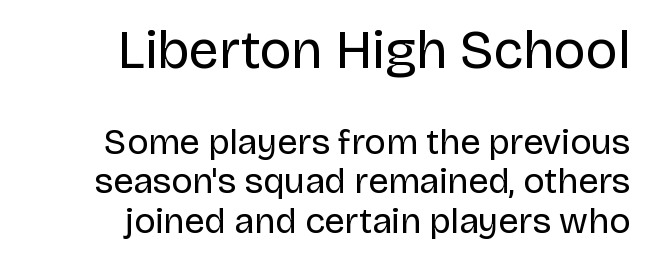
The words here are not underlined. Does the copy run flush right? Yes — the right margin is perfectly even. These lines huddle together more closely than default settings would place them. The passage shown has conventional tracking throughout. Is the stroke heavy? The answer is a plain regular-or-lighter. Spacing verdict: proportional, widths tailored to each character.
